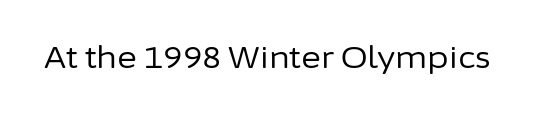
{"serif": "no", "italic": "no", "bold": "no", "weight": "regular", "width": "normal", "stroke_contrast": "low", "x_height": "medium", "monospaced": "no", "underline": "no", "letter_spacing": "normal", "letter_spacing_em": 0.0, "glyph_px": 30}
